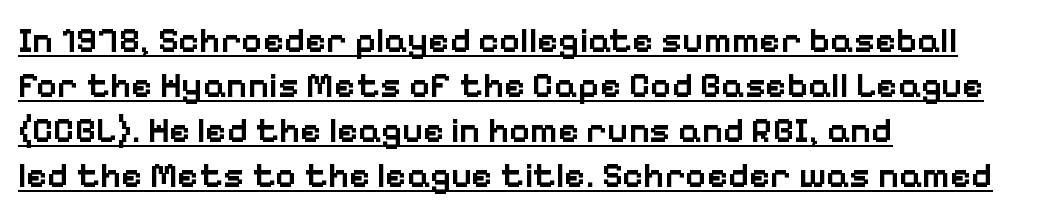
{"serif": "no", "italic": "no", "bold": "semi", "weight": "semibold", "width": "normal", "stroke_contrast": "low", "x_height": "medium", "monospaced": "no", "underline": "yes", "align": "left", "line_spacing": "normal", "line_spacing_ratio": 1.25, "letter_spacing": "normal", "letter_spacing_em": 0.0, "glyph_px": 36}
